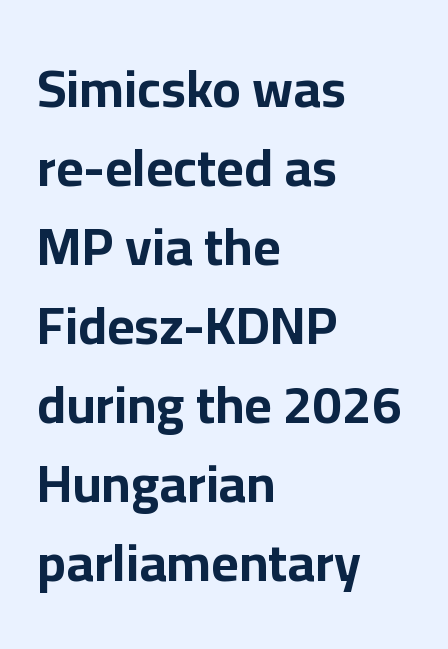
This is the regular roman posture of the typeface. Spacing between characters is what you'd get straight out of the box. The zone under the glyphs is completely vacant. Vertically, the passage feels balanced, rows spaced as you'd expect. As a designer I'd log this as weight 700, bold.
